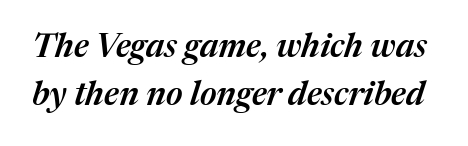
{"italic": "yes", "lean": "right", "slant_degrees": 17, "bold": "semi", "weight": "semibold", "width": "normal", "stroke_contrast": "medium", "x_height": "medium", "monospaced": "no", "underline": "no", "line_spacing": "normal", "line_spacing_ratio": 1.44, "letter_spacing": "normal", "letter_spacing_em": 0.0, "glyph_px": 33}
